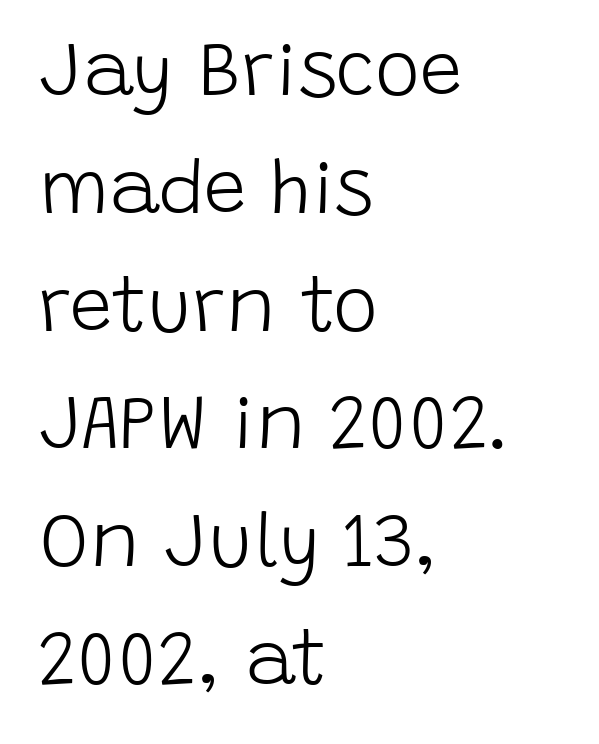
Words appear dense and cohesive because spacing is normal. One glance says typical: line gaps are just what's usual. The rag falls on the right side of this text block. Anything drawn beneath the words? Only blank space. Proportional: the letters do not fall into vertical columns.
